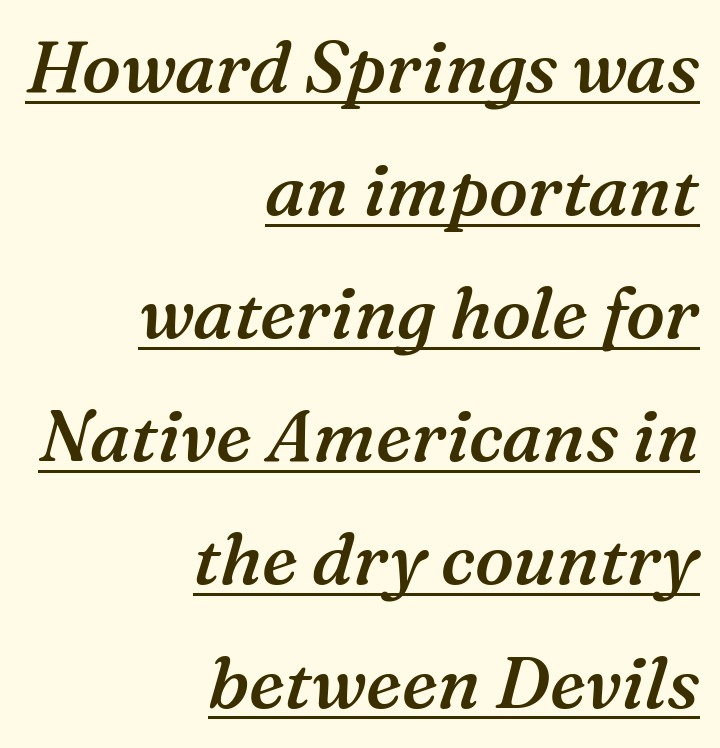
The letters advance in unequal steps, a hallmark of proportional type. The type family on display is of the serif kind. Quick note: italic. Emphasis by weight is partial: semibold. Every word sits above its own underline. The rendering keeps characters at their native spacing.
